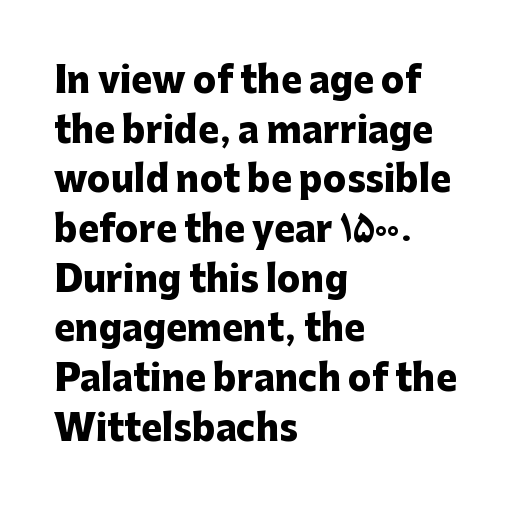
Type style note: lacks serifs. Nope, not italic — everything's standing straight. The face used here is rendered with its standard letterfit. Varying glyph widths throughout — classic text-font behaviour.
